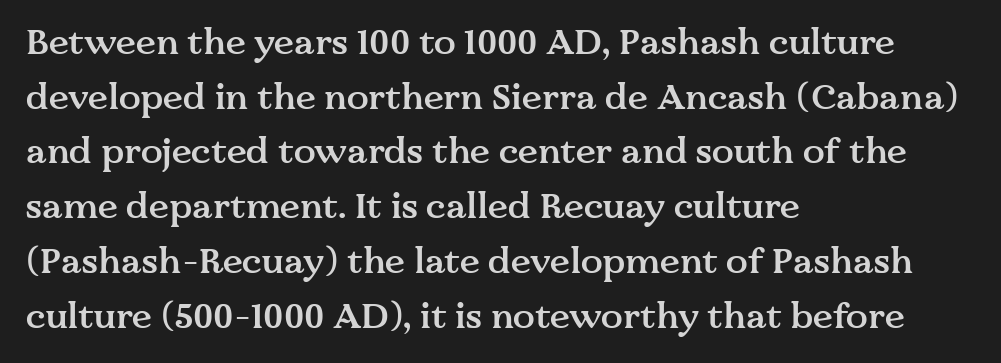
{"serif": "yes", "italic": "no", "bold": "semi", "weight": "semibold", "width": "normal", "stroke_contrast": "medium", "x_height": "medium", "monospaced": "no", "underline": "no", "align": "left", "line_spacing": "normal", "line_spacing_ratio": 1.52, "letter_spacing": "normal", "letter_spacing_em": 0.0, "glyph_px": 36}
